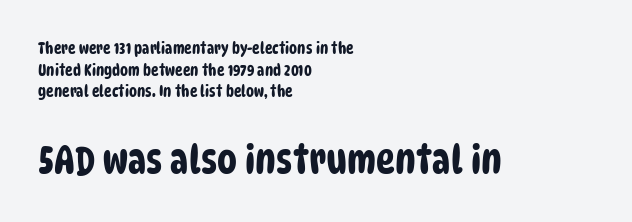
{"serif": "no", "width": "condensed", "stroke_contrast": "low", "x_height": "large", "monospaced": "no", "underline": "no", "align": "left", "line_spacing": "normal", "line_spacing_ratio": 1.35, "letter_spacing": "normal", "letter_spacing_em": 0.0, "larger_block": "second", "size_ratio": 2.5, "glyph_px": 40}
